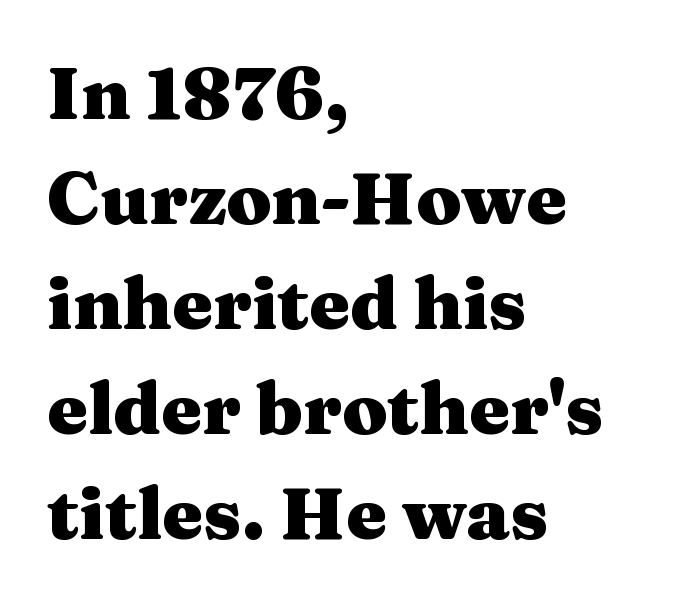
{"serif": "yes", "italic": "no", "bold": "yes", "weight": "heavy", "width": "wide", "stroke_contrast": "medium", "x_height": "medium", "monospaced": "no", "underline": "no", "align": "left", "line_spacing": "normal", "line_spacing_ratio": 1.44, "letter_spacing": "normal", "letter_spacing_em": 0.0, "glyph_px": 73}
